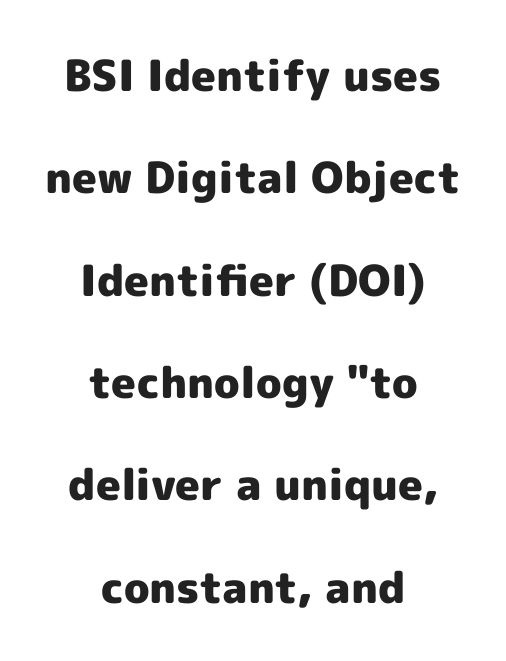
Q: Is the text bold? A: Yes.
Q: Is the text italic (slanted)? A: No, it is upright.
Q: Is the typeface a serif or a sans-serif typeface? A: Sans-serif.
Q: Is the text underlined? A: No.
Q: How is the paragraph aligned? A: Centered.
Q: Is the spacing between letters normal or unusually wide? A: Normal.
Q: Is the spacing between lines tight, normal or loose? A: Loose.
Q: Width (condensed, normal, or wide)? A: Normal.
Q: x-height? A: Medium.
Q: Monospaced? A: No.
